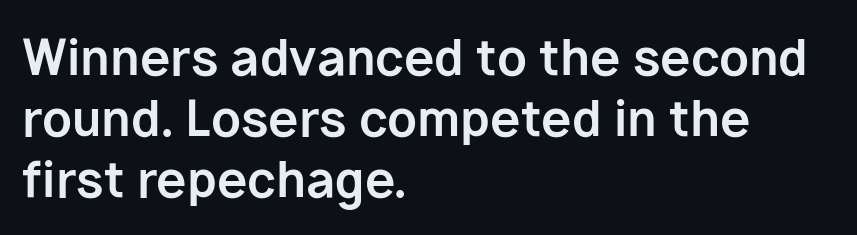
{"serif": "no", "italic": "no", "bold": "yes", "weight": "bold", "width": "normal", "stroke_contrast": "low", "x_height": "medium", "monospaced": "no", "underline": "no", "align": "left", "line_spacing_ratio": 1.24, "letter_spacing": "normal", "letter_spacing_em": 0.0, "glyph_px": 49}
